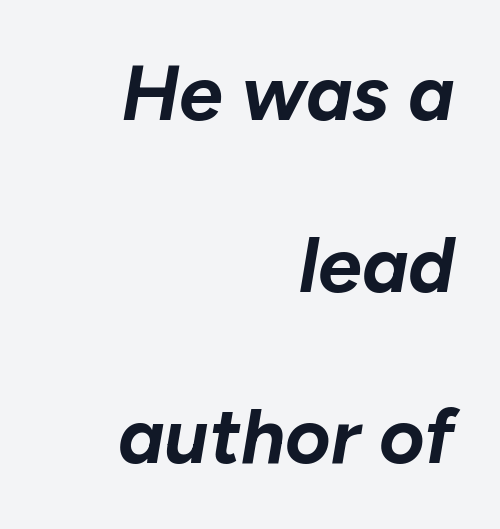
Q: Is the text bold? A: Yes.
Q: Is the text italic (slanted)? A: Yes, it leans right by about 10 degrees.
Q: Is the text underlined? A: No.
Q: How is the paragraph aligned? A: Right-aligned.
Q: Is the spacing between letters normal or unusually wide? A: Normal.
Q: Is the spacing between lines tight, normal or loose? A: Loose.
Q: Width (condensed, normal, or wide)? A: Normal.
Q: Stroke contrast? A: Low.
Q: x-height? A: Medium.
Q: Monospaced? A: No.
